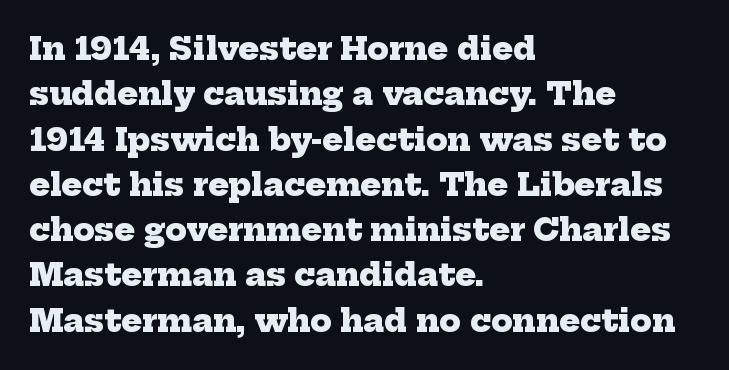
Q: Is the text bold? A: Yes.
Q: Is the typeface a serif or a sans-serif typeface? A: Serif.
Q: Is the text underlined? A: No.
Q: How is the paragraph aligned? A: Left-aligned.
Q: Is the spacing between letters normal or unusually wide? A: Normal.
Q: Is the spacing between lines tight, normal or loose? A: Normal.
Q: Width (condensed, normal, or wide)? A: Normal.
Q: Stroke contrast? A: Low.
Q: x-height? A: Medium.
Q: Monospaced? A: No.
